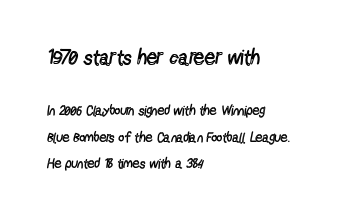
Unmarked baselines from the first word to the last. A light-to-regular cut is what we see here. Reading down the block, your eye returns to a fixed left position each line. Characters follow at the spacing the type designer built in. Block one is the big one; block two sits smaller underneath.
